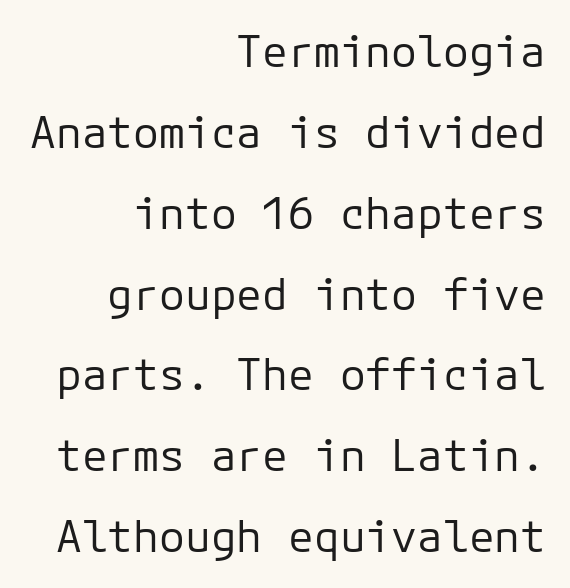
The rendering shows plain stroke endings on the letterforms — a sans-serif design. Alignment: flush right. Words float on clear page, feet unadorned. Standard letterfit; no display-style spreading of the glyphs.
